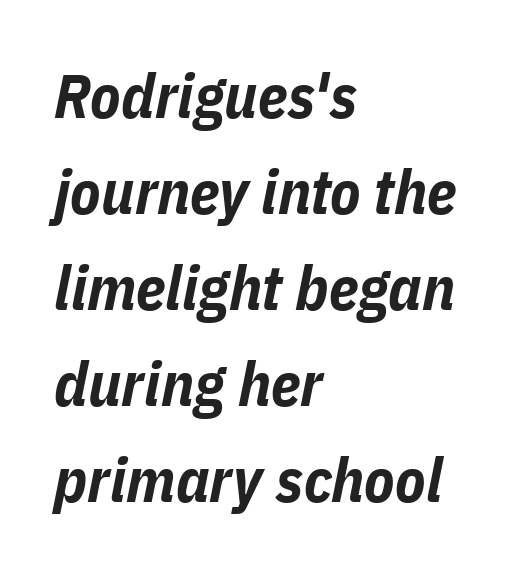
Do the characters align in a grid? No, the font is proportional. Caption: standard tracking, unaltered. How would I describe the line gaps? Plain and ordinary. Posture: slanted. Every letter is thick-stroked: bold, no question.
